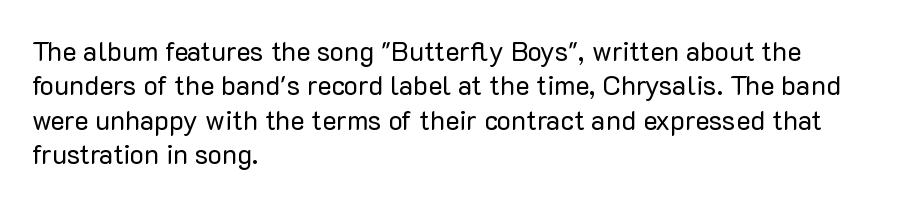
The image shows 27 px text type, upright; set left-aligned, normal line spacing (1.27x), normal letter spacing, not underlined.
